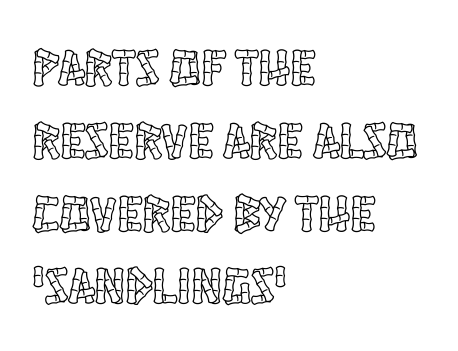
The image shows 52 px condensed type, upright; set left-aligned, normal line spacing (1.4x), normal letter spacing, not underlined; a large x-height.
